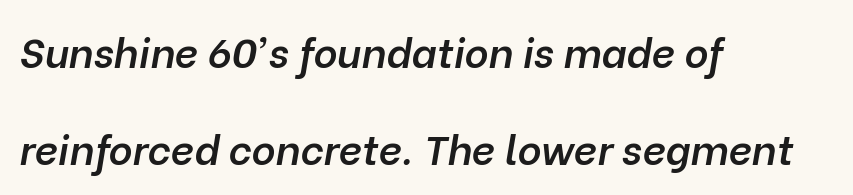
The image shows 41 px semibold type, italic (leaning right); set left-aligned, loose line spacing (2.37x), normal letter spacing, not underlined; low stroke contrast and a medium x-height.
